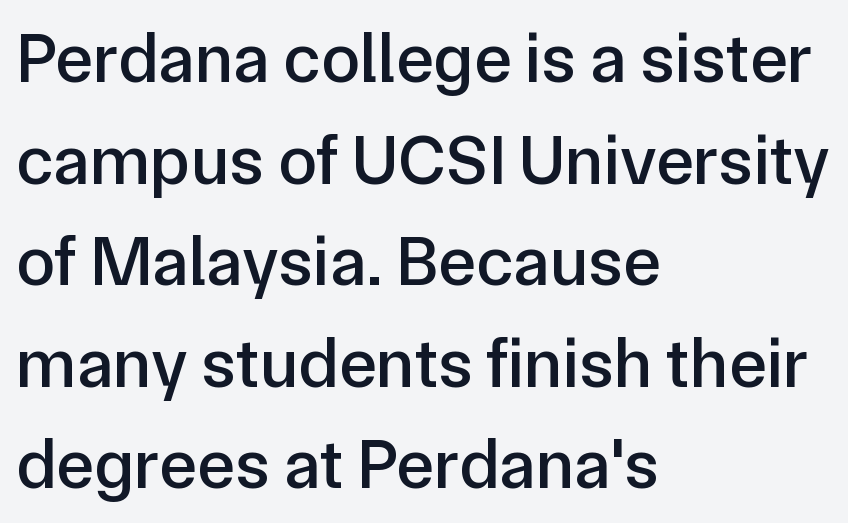
{"serif": "no", "italic": "no", "width": "normal", "stroke_contrast": "low", "x_height": "medium", "monospaced": "no", "underline": "no", "align": "left", "line_spacing": "normal", "line_spacing_ratio": 1.43, "letter_spacing": "normal", "letter_spacing_em": 0.0, "glyph_px": 71}
